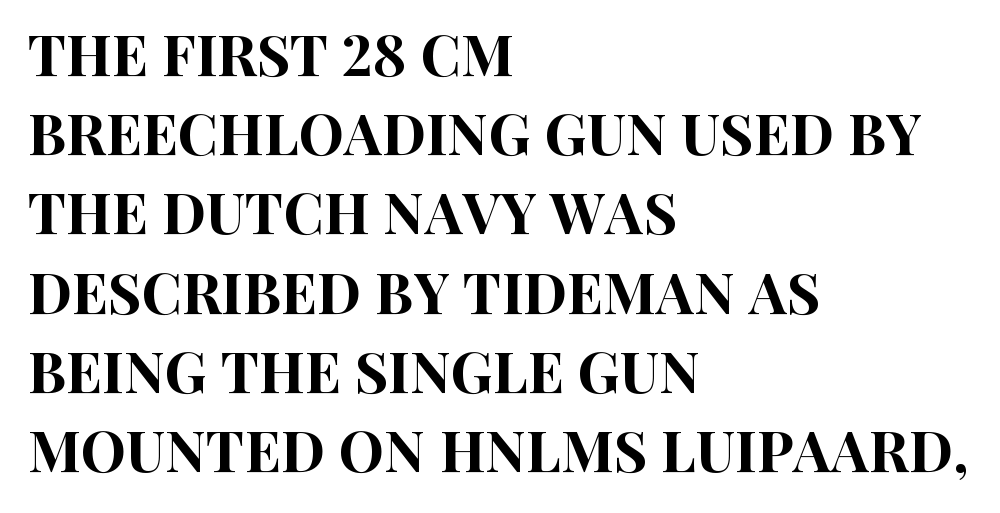
Q: Is the text italic (slanted)? A: No, it is upright.
Q: Is the typeface a serif or a sans-serif typeface? A: Sans-serif.
Q: Is the text underlined? A: No.
Q: How is the paragraph aligned? A: Left-aligned.
Q: Is the spacing between letters normal or unusually wide? A: Normal.
Q: Is the spacing between lines tight, normal or loose? A: Normal.
Q: Width (condensed, normal, or wide)? A: Condensed.
Q: Stroke contrast? A: High.
Q: x-height? A: Large.
Q: Monospaced? A: No.
